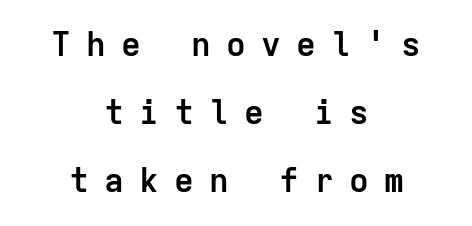
The image shows 33 px semibold sans-serif type, upright, monospaced; set centered, loose line spacing (2.06x), unusually wide letter spacing (+0.46 em), not underlined; low stroke contrast and a medium x-height.
